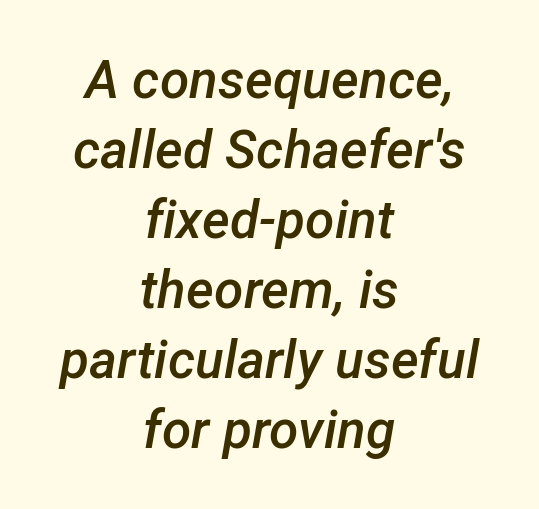
The image shows 53 px semibold type, italic (leaning right); set centered, normal line spacing (1.32x), normal letter spacing, not underlined; low stroke contrast and a medium x-height.
